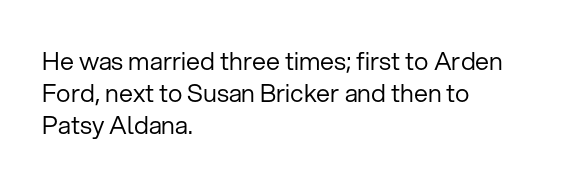
Glance below the letters and you will spot only blank space. The weight tops out at a normal text grade. Teacher's note: observe the even left margin — that is flush-left alignment. Interline gaps are of average width in this sample. In terms of posture, this sample is upright.
